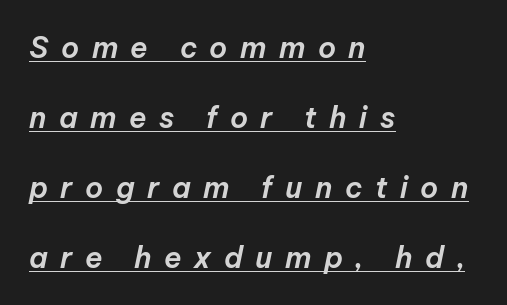
{"italic": "yes", "lean": "right", "slant_degrees": 12, "width": "normal", "stroke_contrast": "low", "x_height": "medium", "monospaced": "no", "underline": "yes", "align": "left", "line_spacing": "loose", "line_spacing_ratio": 2.41, "letter_spacing": "wide", "letter_spacing_em": 0.43, "glyph_px": 29}
